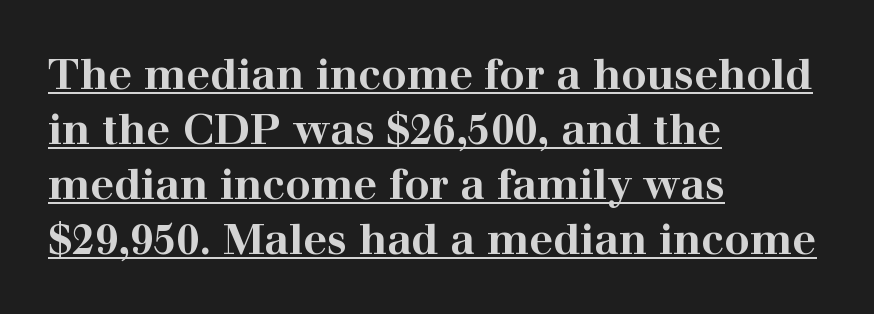
Q: Is the text bold? A: Yes.
Q: Is the text italic (slanted)? A: No, it is upright.
Q: Is the typeface a serif or a sans-serif typeface? A: Serif.
Q: Is the text underlined? A: Yes.
Q: How is the paragraph aligned? A: Left-aligned.
Q: Is the spacing between letters normal or unusually wide? A: Normal.
Q: Is the spacing between lines tight, normal or loose? A: Normal.
Q: Width (condensed, normal, or wide)? A: Wide.
Q: Stroke contrast? A: High.
Q: x-height? A: Medium.
Q: Monospaced? A: No.
